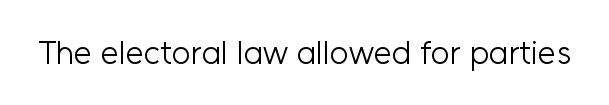
The glyphs in this specimen are sans serif. The cut favours lightness, reaching ordinary text weight at its darkest. Is this a fixed-width face? No — the glyphs have proportional, varying widths. Every stem runs plumb, perpendicular to the baseline. Rule under the text: the space is simply empty.
